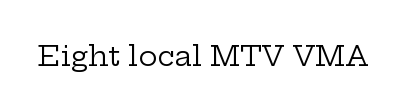
Q: Is the text bold? A: No.
Q: Is the text italic (slanted)? A: No, it is upright.
Q: Is the typeface a serif or a sans-serif typeface? A: Serif.
Q: Is the text underlined? A: No.
Q: Is the spacing between letters normal or unusually wide? A: Normal.
Q: Width (condensed, normal, or wide)? A: Wide.
Q: Stroke contrast? A: Low.
Q: x-height? A: Medium.
Q: Monospaced? A: No.
